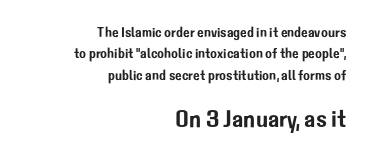
Q: Is the text italic (slanted)? A: No, it is upright.
Q: Is the text underlined? A: No.
Q: How is the paragraph aligned? A: Right-aligned.
Q: Is the spacing between letters normal or unusually wide? A: Normal.
Q: Is the spacing between lines tight, normal or loose? A: Normal.
Q: Which block of text is set in a larger size, the first (top) or the second (bottom)? A: The second (bottom) one.
